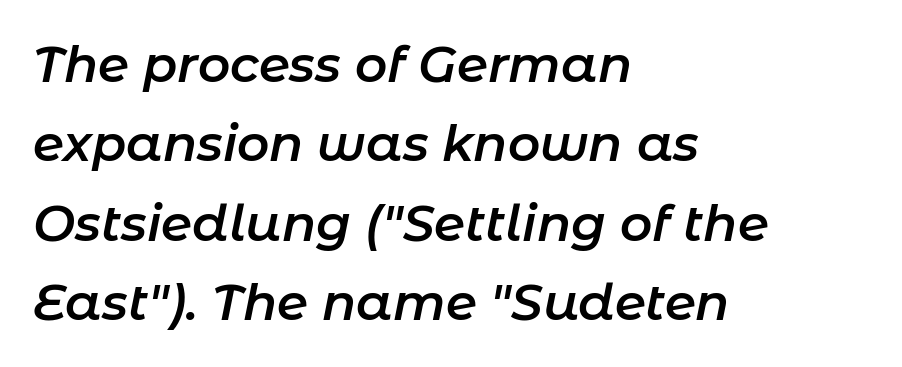
{"italic": "yes", "lean": "right", "slant_degrees": 11, "bold": "semi", "weight": "semibold", "width": "normal", "stroke_contrast": "low", "x_height": "medium", "monospaced": "no", "underline": "no", "align": "left", "line_spacing": "normal", "line_spacing_ratio": 1.59, "letter_spacing": "normal", "letter_spacing_em": 0.0, "glyph_px": 50}
